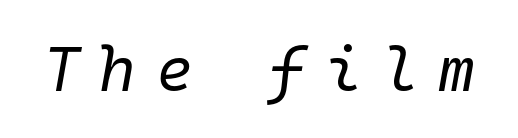
{"italic": "yes", "lean": "right", "slant_degrees": 10, "bold": "no", "weight": "regular", "width": "normal", "stroke_contrast": "low", "x_height": "medium", "monospaced": "yes", "underline": "no", "letter_spacing": "wide", "letter_spacing_em": 0.31, "glyph_px": 63}
